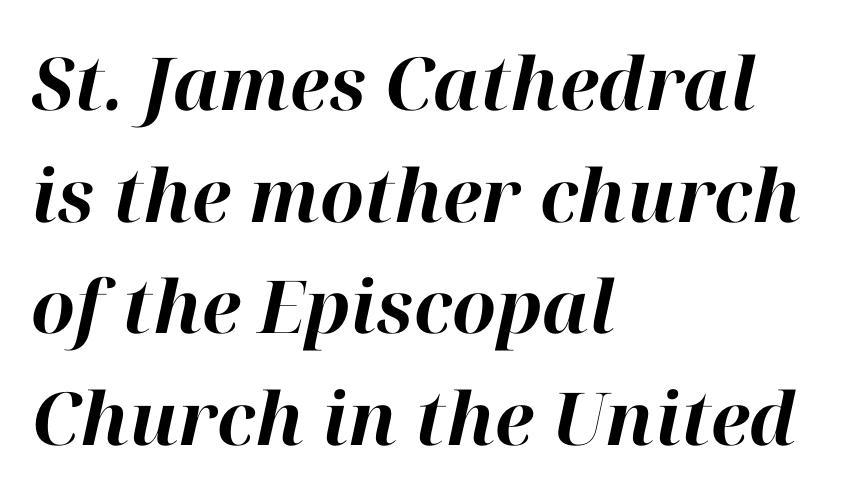
The strokes are fattened all the way to bold. Emphasis-style slanted type is in use. The passage shown stacks its lines at a standard gap. The baseline area is clear. Observe the ordinary spacing: letters are neighbours, not strangers.
